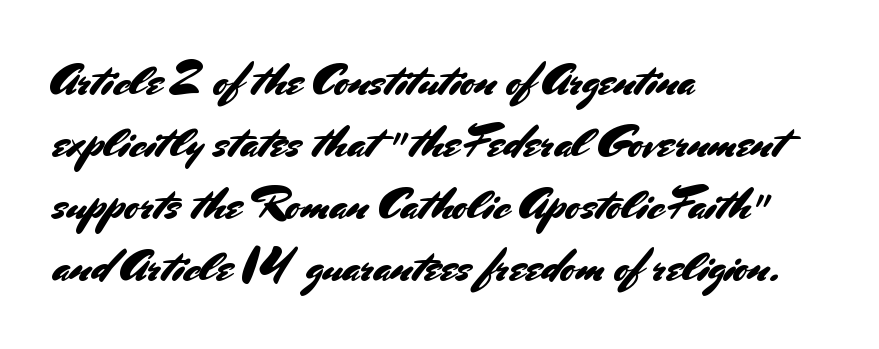
Does the copy run flush right? No — it runs flush left. The type is set solid horizontally, with unmodified tracking. Here the designer chose a conventional face with non-uniform glyph widths. Each row of text sits above clean, open space.
